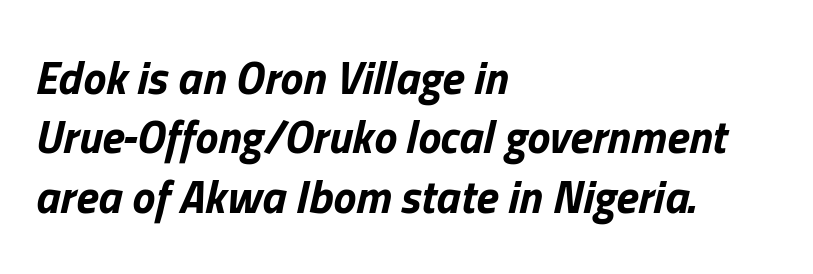
{"italic": "yes", "lean": "right", "slant_degrees": 13, "bold": "yes", "weight": "bold", "width": "normal", "stroke_contrast": "low", "x_height": "medium", "monospaced": "no", "underline": "no", "align": "left", "line_spacing": "normal", "line_spacing_ratio": 1.29, "letter_spacing": "normal", "letter_spacing_em": 0.0, "glyph_px": 46}
